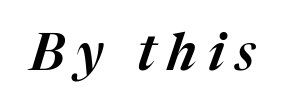
The text carries the slant typical of an italic or oblique font. Honestly, the letter spacing is so wide it's the main thing you notice. Each letter keeps its own natural width here, so spacing adapts to shape. Descender tails drop into unmarked territory.
